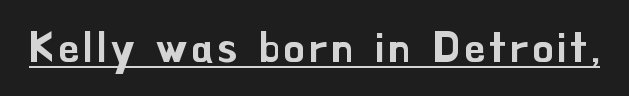
The image shows 41 px sans-serif type, upright; set underlined; low stroke contrast and a small x-height.
